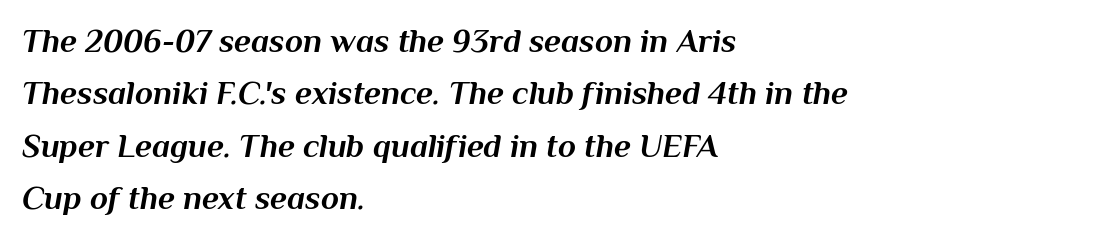
The image shows 33 px bold type, italic (leaning right); set left-aligned, normal line spacing (1.59x), normal letter spacing, not underlined; medium stroke contrast and a medium x-height.
